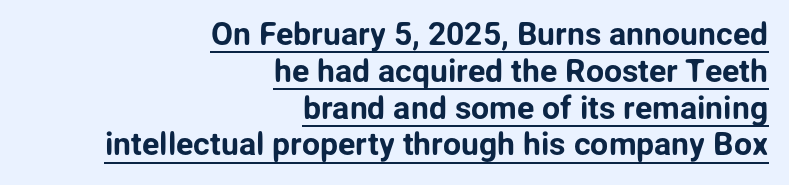
The rendering uses natural spacing where letterforms have individual widths. Letter spacing: default. Cramped leading. If you drew a ruler down the right edge, every line would touch it.
